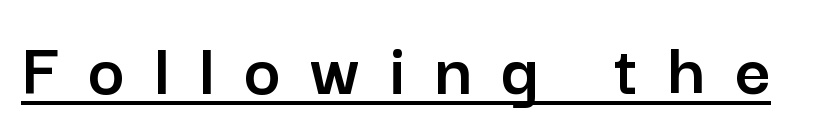
Q: Is the text italic (slanted)? A: No, it is upright.
Q: Is the typeface a serif or a sans-serif typeface? A: Sans-serif.
Q: Is the text underlined? A: Yes.
Q: Is the spacing between letters normal or unusually wide? A: Unusually wide.
Q: Width (condensed, normal, or wide)? A: Normal.
Q: Stroke contrast? A: Low.
Q: x-height? A: Medium.
Q: Monospaced? A: No.
